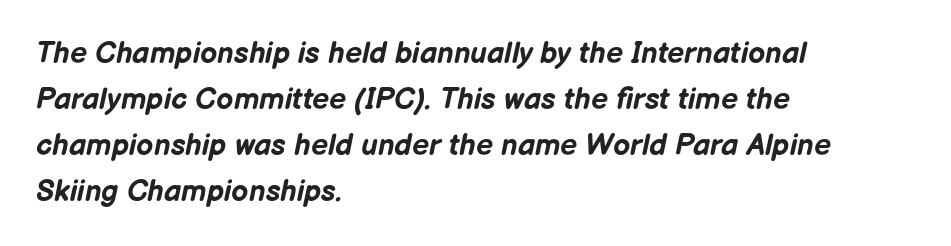
The font's italic variant was chosen for this text. Line spacing here is normal. Thick stems and heavy bowls — unmistakably bold. The passage shown is typed in a proportional face where columns would drift. There is no visible air inserted between adjacent glyphs. Descenders hang freely into open space.
